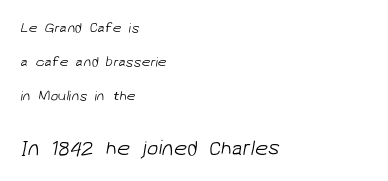
{"bold": "no", "underline": "no", "align": "left", "line_spacing": "loose", "line_spacing_ratio": 2.42, "letter_spacing": "normal", "letter_spacing_em": 0.0, "larger_block": "second", "size_ratio": 1.5, "glyph_px": 21}
